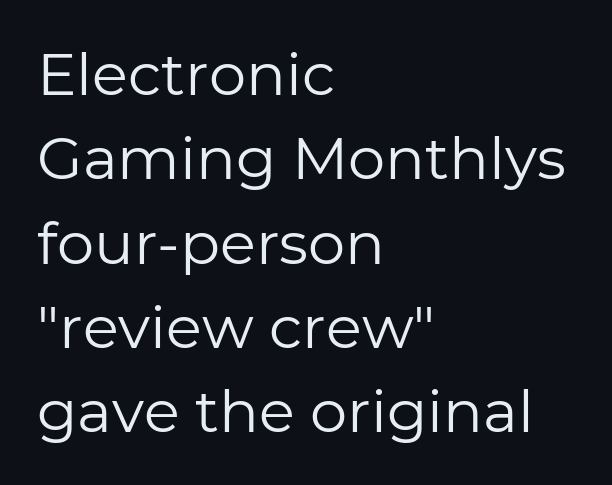
{"serif": "no", "italic": "no", "bold": "no", "weight": "regular", "width": "normal", "stroke_contrast": "low", "x_height": "medium", "monospaced": "no", "underline": "no", "align": "left", "line_spacing": "normal", "line_spacing_ratio": 1.43, "letter_spacing": "normal", "letter_spacing_em": 0.0, "glyph_px": 59}
